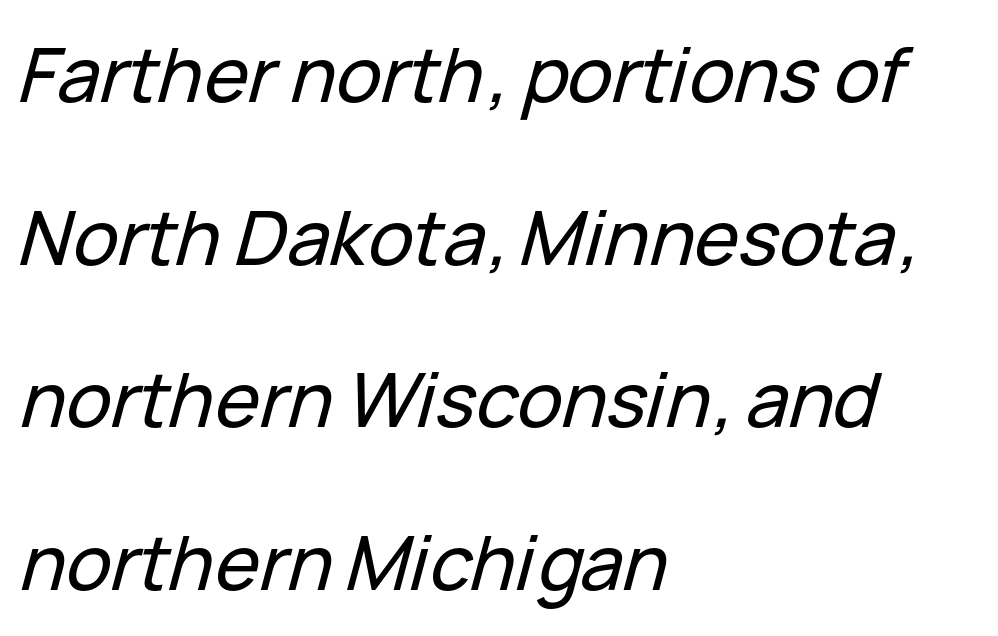
Does the copy run flush right? No — it runs flush left. Tall strokes in this sample are angled rather than plumb. Is the letter spacing exaggerated? No — it looks like the ordinary default. Letters rest on an invisible, unmarked baseline. You could not count columns in this text — the font is proportionally spaced.
